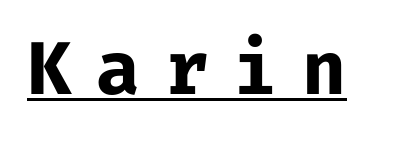
{"serif": "no", "italic": "no", "bold": "yes", "weight": "bold", "width": "normal", "stroke_contrast": "low", "x_height": "medium", "monospaced": "yes", "underline": "yes", "letter_spacing": "wide", "letter_spacing_em": 0.34, "glyph_px": 72}
